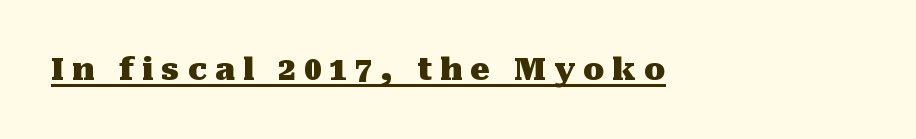
Q: Is the text bold? A: Yes.
Q: Is the text italic (slanted)? A: No, it is upright.
Q: Is the typeface a serif or a sans-serif typeface? A: Serif.
Q: Is the text underlined? A: Yes.
Q: Is the spacing between letters normal or unusually wide? A: Unusually wide.
Q: Width (condensed, normal, or wide)? A: Normal.
Q: Stroke contrast? A: Medium.
Q: x-height? A: Medium.
Q: Monospaced? A: No.
